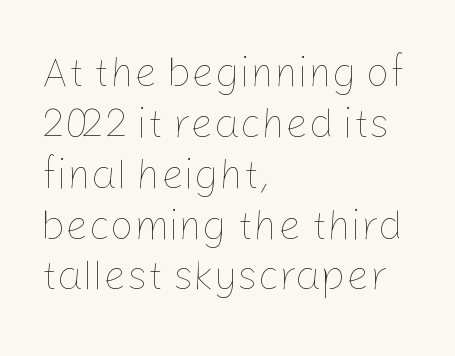
The image shows 41 px thin type, upright; set left-aligned, line spacing 1.24x, normal letter spacing, not underlined; low stroke contrast and a medium x-height.
